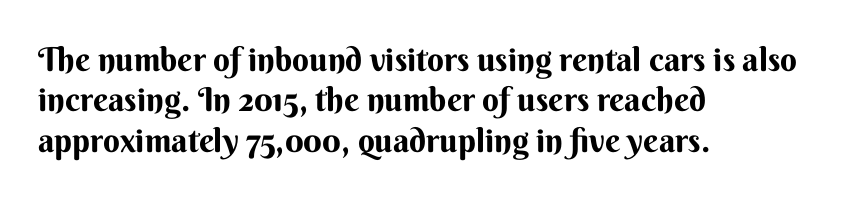
Q: Is the text bold? A: Yes.
Q: Is the text italic (slanted)? A: No, it is upright.
Q: Is the typeface a serif or a sans-serif typeface? A: Sans-serif.
Q: Is the text underlined? A: No.
Q: How is the paragraph aligned? A: Left-aligned.
Q: Is the spacing between letters normal or unusually wide? A: Normal.
Q: Width (condensed, normal, or wide)? A: Normal.
Q: Stroke contrast? A: Medium.
Q: x-height? A: Small.
Q: Monospaced? A: No.
